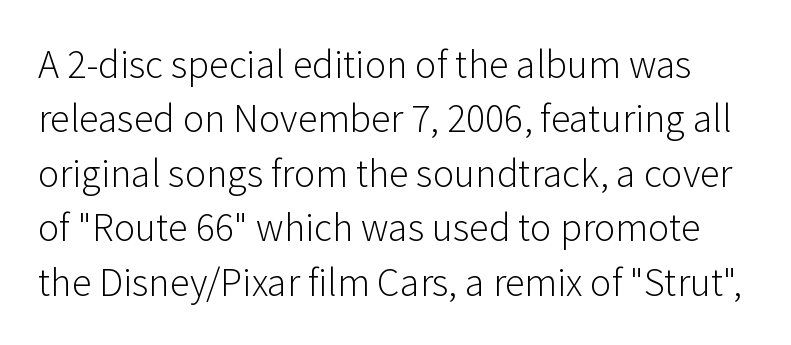
{"serif": "no", "italic": "no", "bold": "no", "weight": "light", "width": "normal", "stroke_contrast": "low", "x_height": "medium", "monospaced": "no", "underline": "no", "line_spacing": "normal", "line_spacing_ratio": 1.36, "letter_spacing": "normal", "letter_spacing_em": 0.0, "glyph_px": 40}
